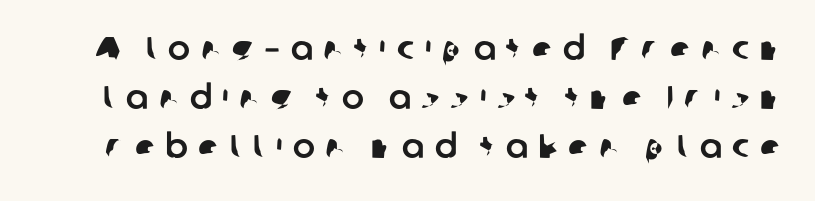
The specimen omits any rule beneath the text block's lines. These lines are rendered in a variable-pitch font. Evenly set lines give the paragraph a standard silhouette. The letterforms stand isolated, each surrounded by extra space.
